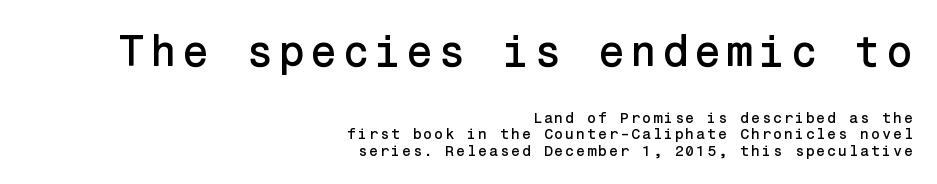
Q: Is the text italic (slanted)? A: No, it is upright.
Q: Is the typeface a serif or a sans-serif typeface? A: Sans-serif.
Q: Is the text underlined? A: No.
Q: How is the paragraph aligned? A: Right-aligned.
Q: Is the spacing between lines tight, normal or loose? A: Tight.
Q: Which block of text is set in a larger size, the first (top) or the second (bottom)? A: The first (top) one.
Q: Width (condensed, normal, or wide)? A: Normal.
Q: Stroke contrast? A: Low.
Q: x-height? A: Medium.
